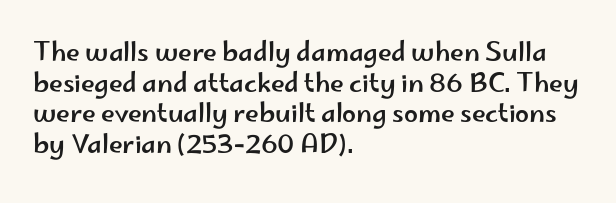
{"italic": "no", "underline": "no", "align": "left", "line_spacing_ratio": 1.23, "letter_spacing": "normal", "letter_spacing_em": 0.0, "glyph_px": 25}
